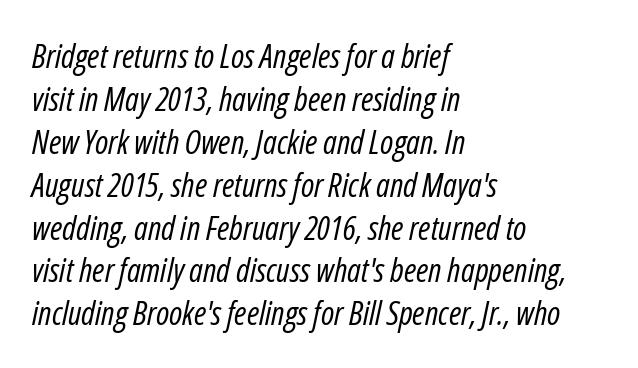
Note the varied advance widths — an 'i' is clearly narrower than an 'm'. Italic? Definitely — the glyphs are oblique. The rendering uses a moderate line-height, typical for paragraphs. Glyph-to-glyph distance matches everyday printed text.
